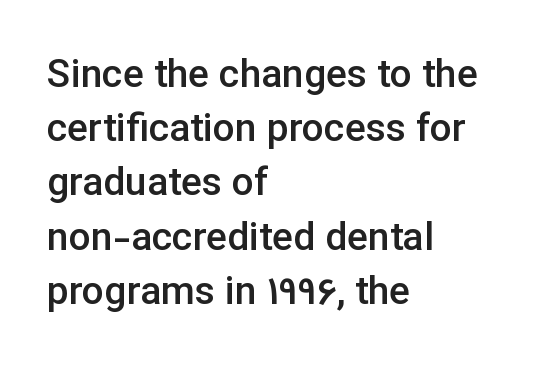
Q: Is the text bold? A: Semi-bold.
Q: Is the text italic (slanted)? A: No, it is upright.
Q: Is the typeface a serif or a sans-serif typeface? A: Sans-serif.
Q: Is the text underlined? A: No.
Q: How is the paragraph aligned? A: Left-aligned.
Q: Is the spacing between letters normal or unusually wide? A: Normal.
Q: Is the spacing between lines tight, normal or loose? A: Normal.
Q: Width (condensed, normal, or wide)? A: Normal.
Q: Stroke contrast? A: Low.
Q: x-height? A: Medium.
Q: Monospaced? A: No.
